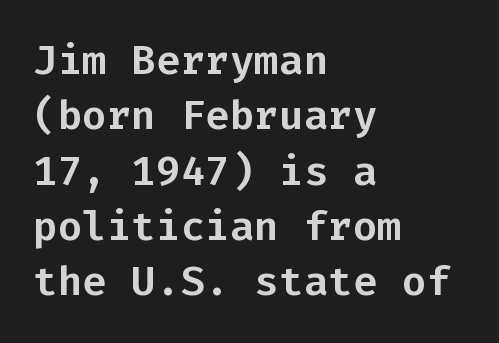
{"serif": "no", "italic": "no", "width": "normal", "stroke_contrast": "low", "x_height": "medium", "monospaced": "yes", "underline": "no", "align": "left", "line_spacing": "normal", "line_spacing_ratio": 1.35, "letter_spacing": "normal", "letter_spacing_em": 0.0, "glyph_px": 41}
